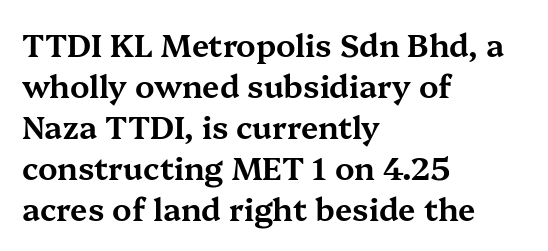
Each letter keeps its own natural width here, so spacing adapts to shape. These lines stack with their left ends in a neat column. The vertical gap from one line to the next is medium. Upright lettering throughout.
